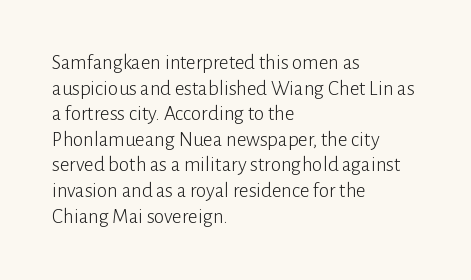
The image shows 21 px text type, upright; set left-aligned, line spacing 1.22x, normal letter spacing, not underlined.
